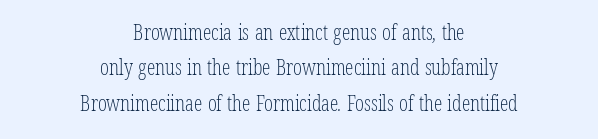
Q: Is the text bold? A: No.
Q: Is the text underlined? A: No.
Q: How is the paragraph aligned? A: Centered.
Q: Is the spacing between letters normal or unusually wide? A: Normal.
Q: Is the spacing between lines tight, normal or loose? A: Normal.
